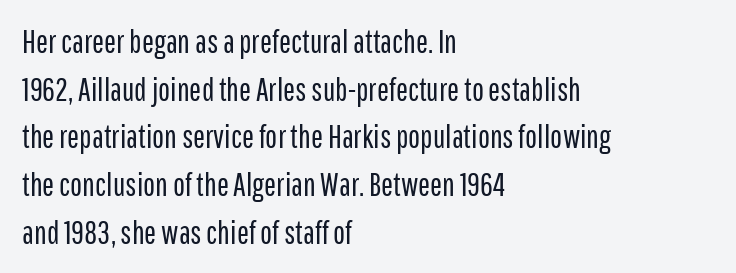
Q: Is the text bold? A: No.
Q: Is the text italic (slanted)? A: No, it is upright.
Q: Is the typeface a serif or a sans-serif typeface? A: Sans-serif.
Q: Is the text underlined? A: No.
Q: How is the paragraph aligned? A: Left-aligned.
Q: Is the spacing between letters normal or unusually wide? A: Normal.
Q: Is the spacing between lines tight, normal or loose? A: Normal.
Q: Width (condensed, normal, or wide)? A: Condensed.
Q: Stroke contrast? A: Low.
Q: x-height? A: Medium.
Q: Monospaced? A: No.
